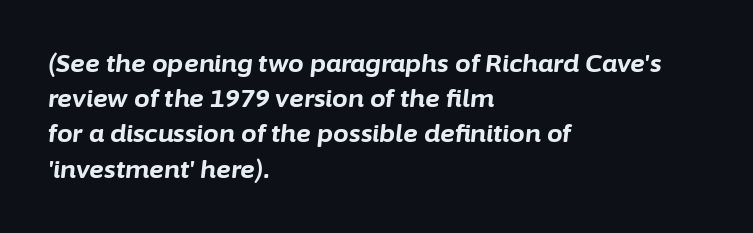
{"italic": "yes", "lean": "right", "slant_degrees": 6, "bold": "yes", "underline": "no", "align": "left", "line_spacing": "normal", "line_spacing_ratio": 1.41, "letter_spacing": "normal", "letter_spacing_em": 0.0, "glyph_px": 25}
